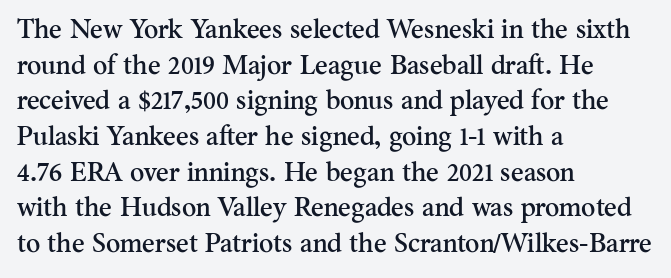
{"italic": "no", "underline": "no", "align": "left", "line_spacing": "normal", "line_spacing_ratio": 1.32, "letter_spacing": "normal", "letter_spacing_em": 0.0, "glyph_px": 27}
